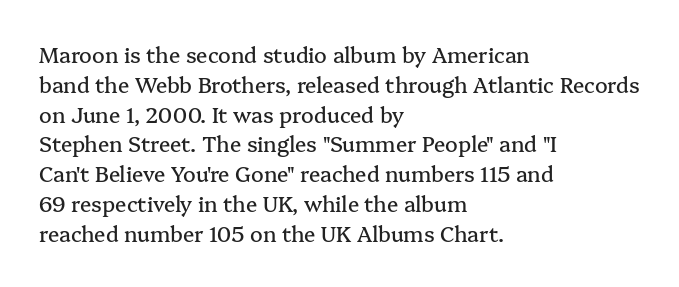
The image shows 21 px text type, upright; set left-aligned, normal line spacing (1.42x), normal letter spacing, not underlined.
